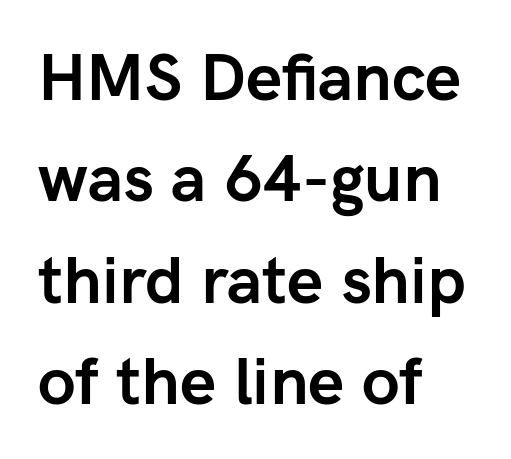
Visually the block forms a straight wall on the left and a jagged coastline on the right. Rendered with straight, roman letterforms. The rendering uses natural spacing where letterforms have individual widths. How would I describe the line gaps? Plain and ordinary. Underlining? Definitely not there.
